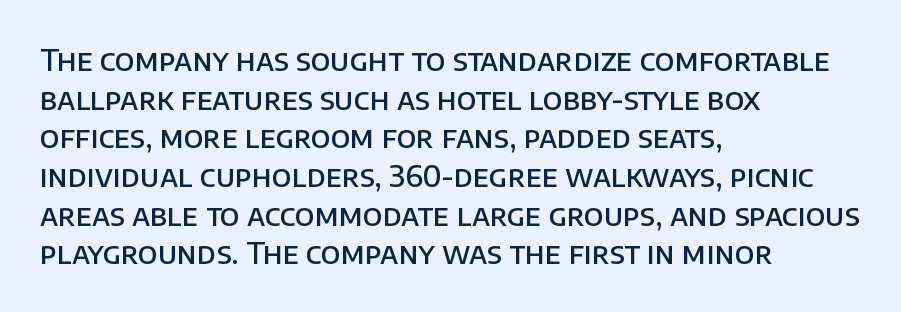
The image shows 30 px semibold sans-serif type, upright; set left-aligned, normal line spacing (1.29x), normal letter spacing, not underlined; low stroke contrast and a large x-height.
